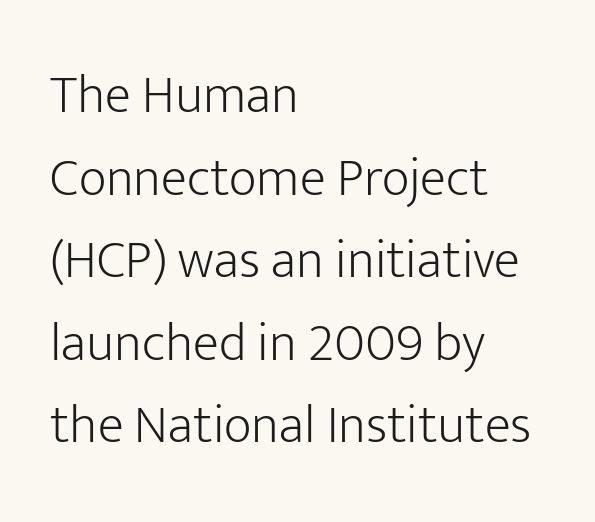
{"serif": "no", "italic": "no", "bold": "no", "weight": "light", "width": "normal", "stroke_contrast": "low", "x_height": "medium", "monospaced": "no", "underline": "no", "align": "left", "line_spacing": "normal", "line_spacing_ratio": 1.53, "letter_spacing": "normal", "letter_spacing_em": 0.0, "glyph_px": 54}
